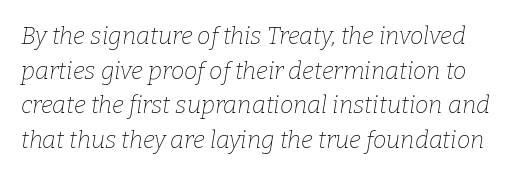
The image shows 24 px text type, italic (leaning right); set normal line spacing (1.44x), normal letter spacing, not underlined.
